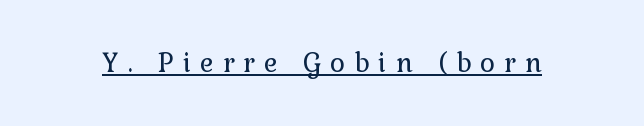
{"italic": "no", "bold": "no", "underline": "yes", "letter_spacing": "wide", "letter_spacing_em": 0.35, "glyph_px": 26}
